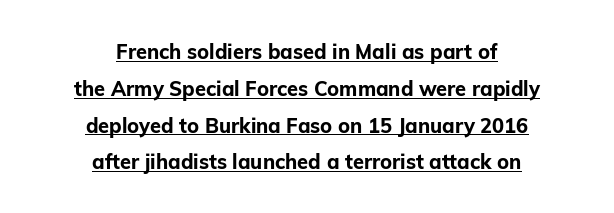
Q: Is the text bold? A: Yes.
Q: Is the text italic (slanted)? A: No, it is upright.
Q: Is the text underlined? A: Yes.
Q: How is the paragraph aligned? A: Centered.
Q: Is the spacing between letters normal or unusually wide? A: Normal.
